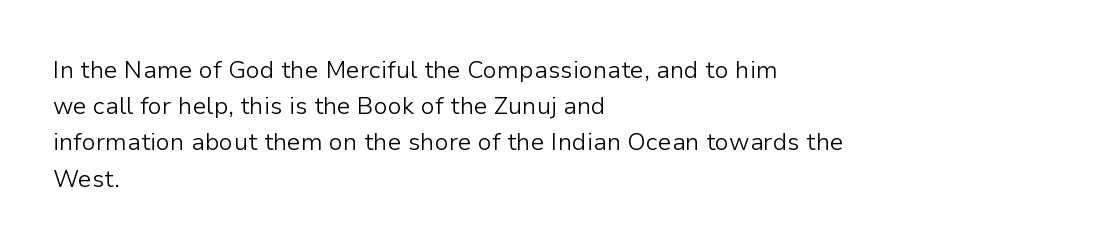
Q: Is the text bold? A: No.
Q: Is the text italic (slanted)? A: No, it is upright.
Q: Is the text underlined? A: No.
Q: How is the paragraph aligned? A: Left-aligned.
Q: Is the spacing between letters normal or unusually wide? A: Normal.
Q: Is the spacing between lines tight, normal or loose? A: Normal.
